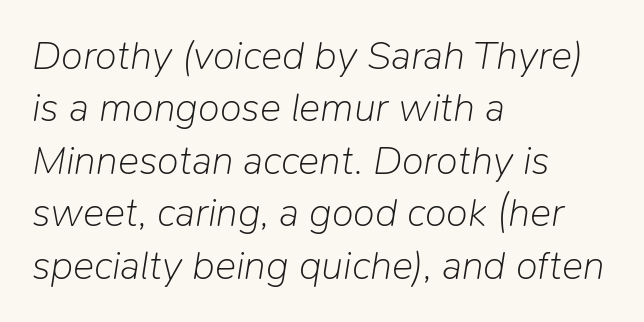
There's an unmistakable incline to the writing here. Line starts are locked; line ends wander. Is this a heavy cut? Hardly; it is regular or lighter. Here the designer chose a conventional face with non-uniform glyph widths.
